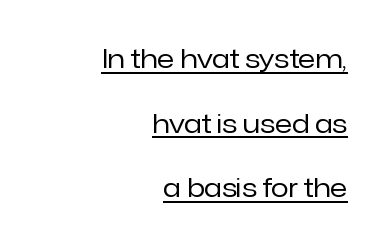
The image shows 26 px text type, upright; set right-aligned, loose line spacing (2.49x), normal letter spacing, underlined.
